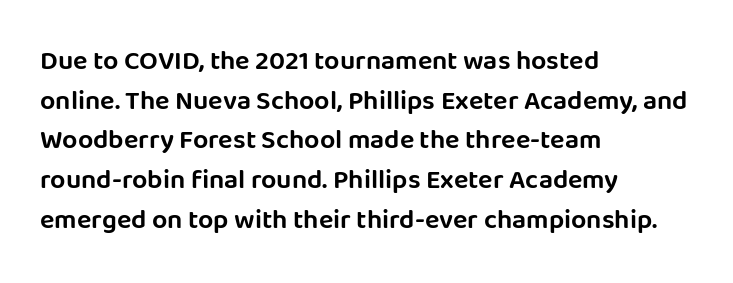
Q: Is the text italic (slanted)? A: No, it is upright.
Q: Is the text underlined? A: No.
Q: How is the paragraph aligned? A: Left-aligned.
Q: Is the spacing between letters normal or unusually wide? A: Normal.
Q: Is the spacing between lines tight, normal or loose? A: Normal.
